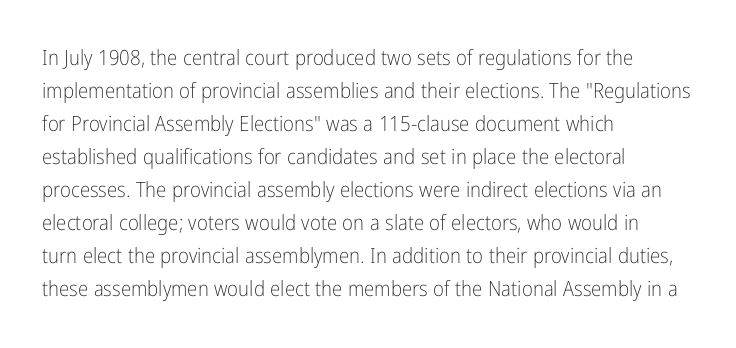
No italicization has been applied; the sample stays upright. This rendering features lettering with no underline. Summary of weight: not heavy and not bold. The typesetter chose a ragged-right arrangement here. The vertical gap from one line to the next is medium.
